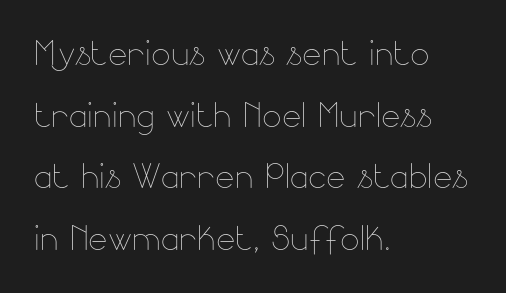
Q: Is the text bold? A: No.
Q: Is the text italic (slanted)? A: No, it is upright.
Q: Is the text underlined? A: No.
Q: How is the paragraph aligned? A: Left-aligned.
Q: Is the spacing between letters normal or unusually wide? A: Normal.
Q: Is the spacing between lines tight, normal or loose? A: Normal.
Q: Width (condensed, normal, or wide)? A: Normal.
Q: Stroke contrast? A: Low.
Q: x-height? A: Small.
Q: Monospaced? A: No.
